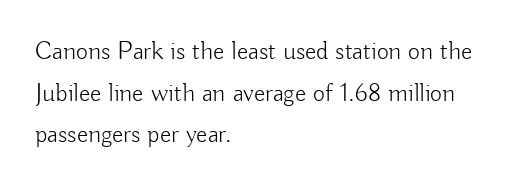
{"italic": "no", "bold": "no", "underline": "no", "align": "left", "line_spacing": "normal", "line_spacing_ratio": 1.6, "letter_spacing": "normal", "letter_spacing_em": 0.0, "glyph_px": 26}
